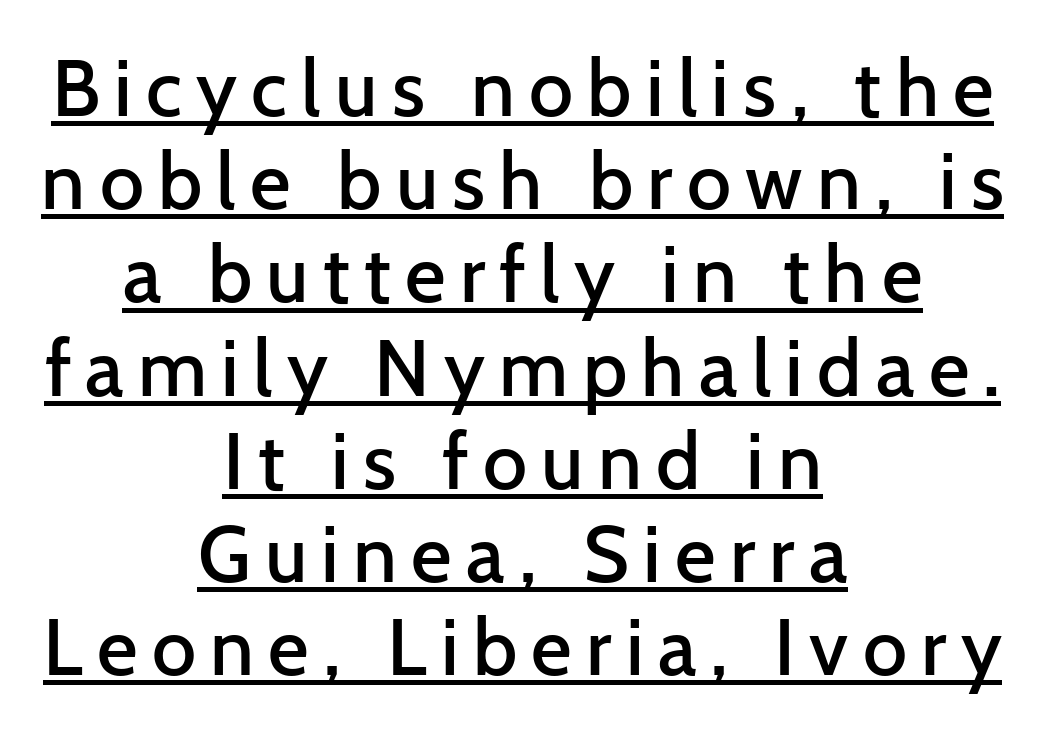
Q: Is the text bold? A: Semi-bold.
Q: Is the text italic (slanted)? A: No, it is upright.
Q: Is the typeface a serif or a sans-serif typeface? A: Sans-serif.
Q: Is the text underlined? A: Yes.
Q: How is the paragraph aligned? A: Centered.
Q: Width (condensed, normal, or wide)? A: Normal.
Q: Stroke contrast? A: Low.
Q: x-height? A: Medium.
Q: Monospaced? A: No.
